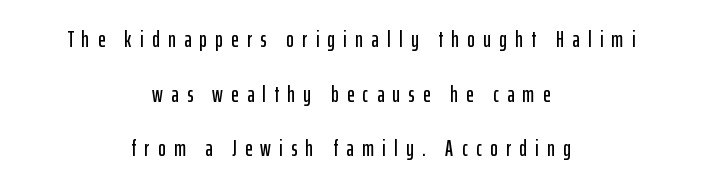
Q: Is the text italic (slanted)? A: No, it is upright.
Q: Is the text underlined? A: No.
Q: How is the paragraph aligned? A: Centered.
Q: Is the spacing between letters normal or unusually wide? A: Unusually wide.
Q: Is the spacing between lines tight, normal or loose? A: Loose.
